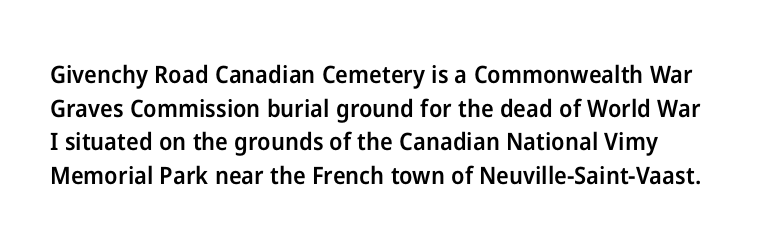
The image shows 24 px text type, upright; set normal line spacing (1.4x), normal letter spacing, not underlined.
